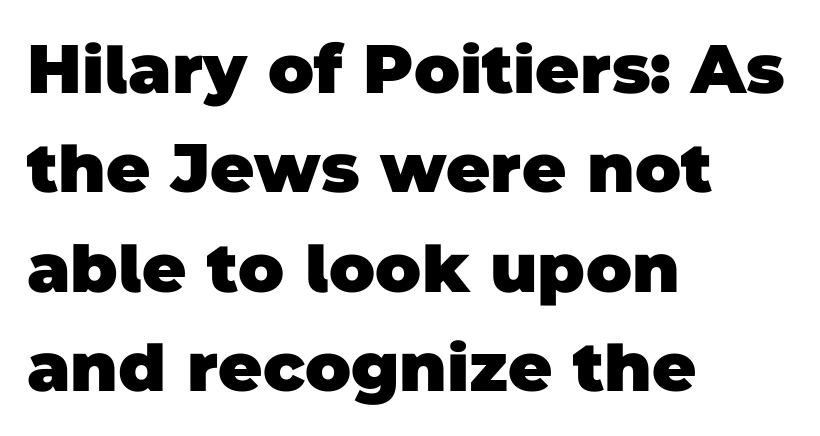
Q: Is the text bold? A: Yes.
Q: Is the typeface a serif or a sans-serif typeface? A: Sans-serif.
Q: Is the text underlined? A: No.
Q: How is the paragraph aligned? A: Left-aligned.
Q: Is the spacing between letters normal or unusually wide? A: Normal.
Q: Is the spacing between lines tight, normal or loose? A: Normal.
Q: Width (condensed, normal, or wide)? A: Normal.
Q: Stroke contrast? A: Low.
Q: x-height? A: Large.
Q: Monospaced? A: No.
